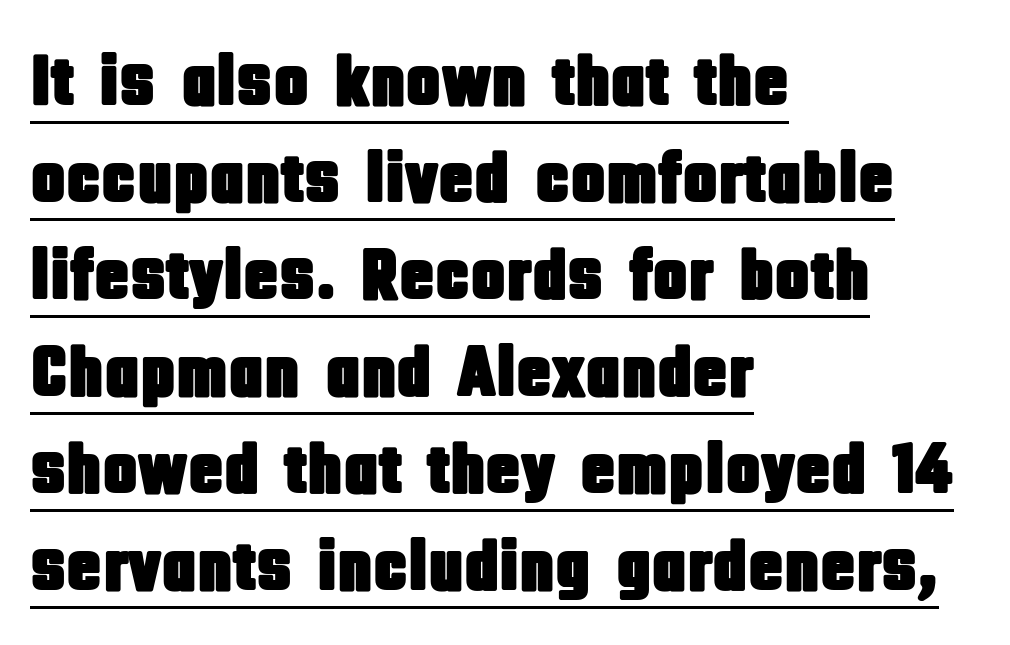
The image shows 73 px condensed sans-serif type, upright; set left-aligned, normal line spacing (1.33x), normal letter spacing, underlined; low stroke contrast and a large x-height.
